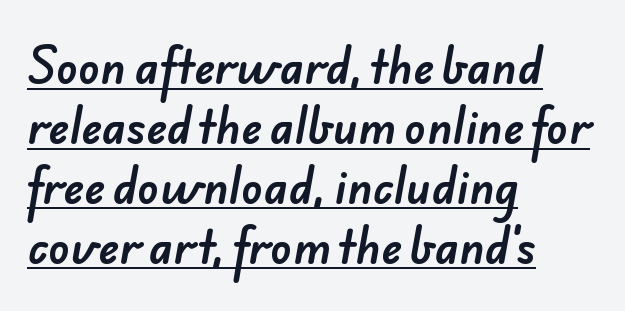
The image shows 44 px sans-serif type; set left-aligned, normal line spacing (1.36x), normal letter spacing, underlined; low stroke contrast and a small x-height.
